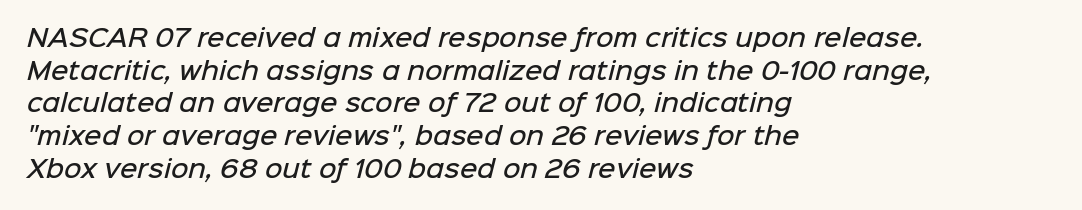
Just letters on the line, the space beneath them empty. Line spacing here is normal. A typesetter would call this zero additional tracking. A fair bit of extra ink — the face is semibold, not bold.
